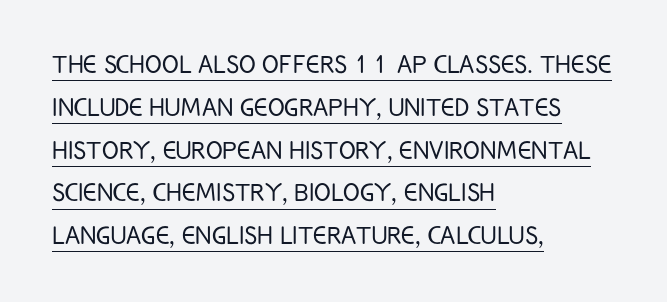
{"serif": "no", "italic": "no", "bold": "no", "weight": "light", "width": "condensed", "stroke_contrast": "low", "x_height": "large", "monospaced": "no", "underline": "yes", "align": "left", "line_spacing": "normal", "line_spacing_ratio": 1.38, "letter_spacing": "normal", "letter_spacing_em": 0.0, "glyph_px": 31}
